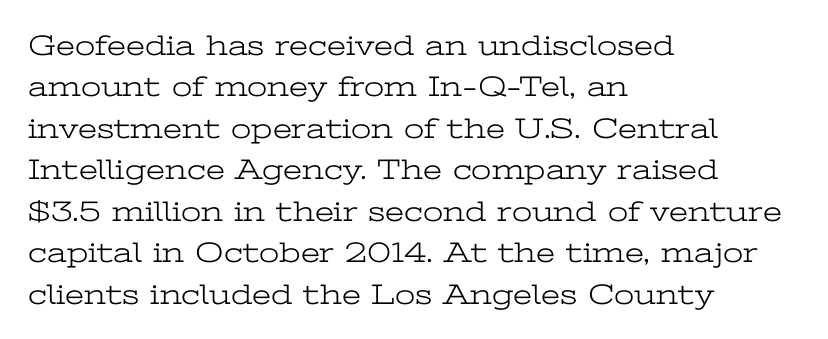
{"serif": "yes", "italic": "no", "bold": "no", "weight": "light", "width": "wide", "stroke_contrast": "low", "x_height": "medium", "monospaced": "no", "underline": "no", "align": "left", "line_spacing": "normal", "line_spacing_ratio": 1.43, "letter_spacing": "normal", "letter_spacing_em": 0.0, "glyph_px": 29}
